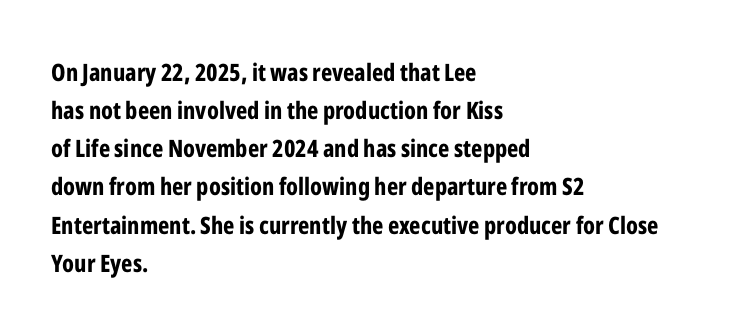
Q: Is the text bold? A: Yes.
Q: Is the text italic (slanted)? A: No, it is upright.
Q: Is the text underlined? A: No.
Q: How is the paragraph aligned? A: Left-aligned.
Q: Is the spacing between letters normal or unusually wide? A: Normal.
Q: Is the spacing between lines tight, normal or loose? A: Normal.
